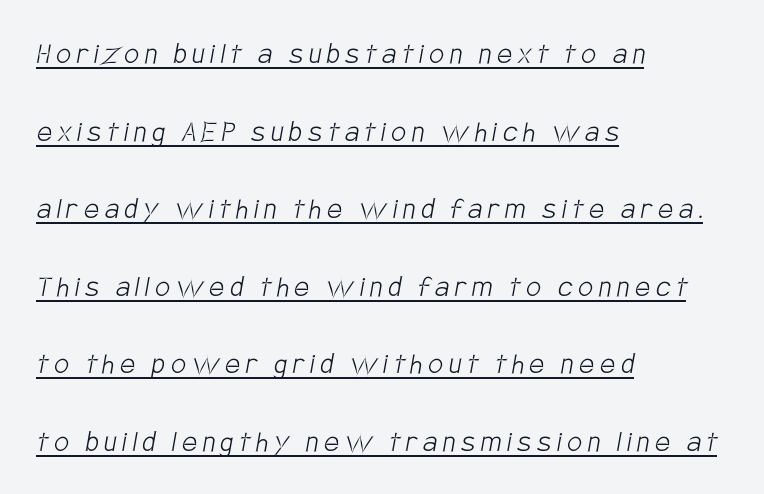
The image shows 33 px light, condensed sans-serif type; set left-aligned, loose line spacing (2.35x), underlined; low stroke contrast and a large x-height.
